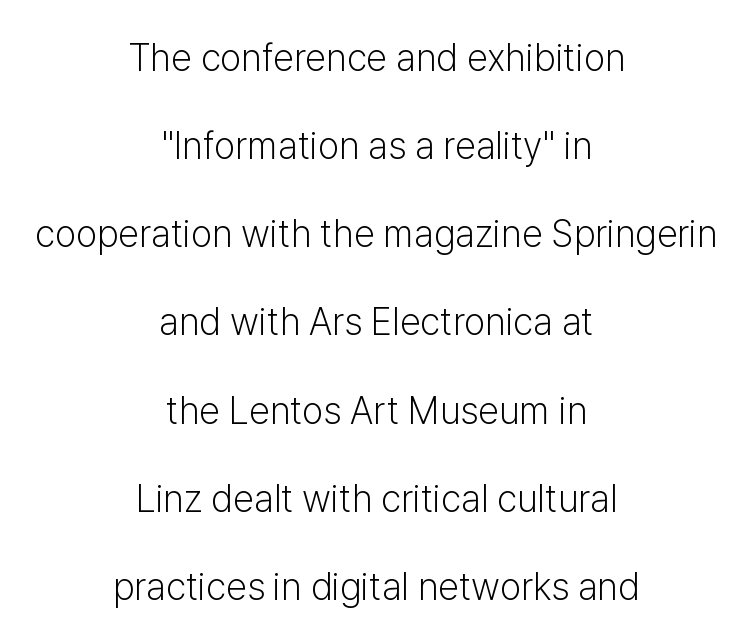
The image shows 38 px light sans-serif type, upright; set centered, loose line spacing (2.32x), normal letter spacing, not underlined; low stroke contrast and a medium x-height.
